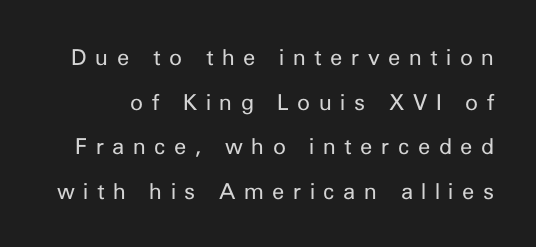
Q: Is the text bold? A: No.
Q: Is the text italic (slanted)? A: No, it is upright.
Q: Is the text underlined? A: No.
Q: Is the spacing between letters normal or unusually wide? A: Unusually wide.
Q: Is the spacing between lines tight, normal or loose? A: Loose.
